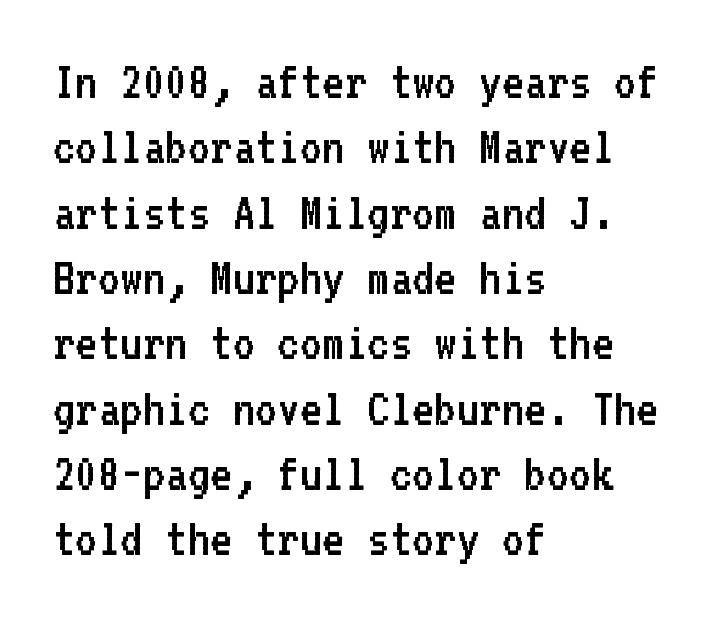
The image shows 54 px regular-weight sans-serif type, upright, monospaced; set left-aligned, line spacing 1.21x, normal letter spacing, not underlined; low stroke contrast and a medium x-height.
